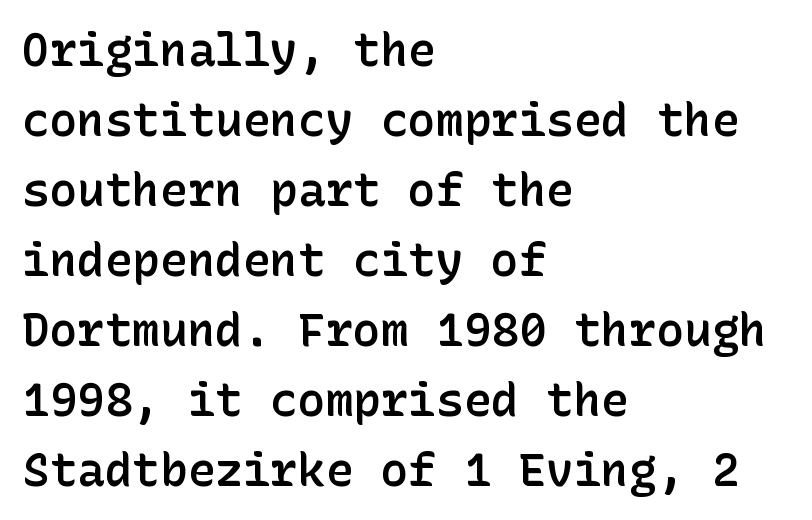
The image shows 46 px semibold sans-serif type, upright; set left-aligned, normal line spacing (1.52x), normal letter spacing, not underlined; low stroke contrast and a medium x-height.
